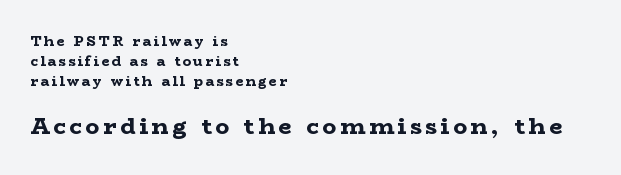
The image shows 23 px bold type, upright; set left-aligned, normal line spacing (1.43x), not underlined; the second (bottom) block is 1.64x larger.
